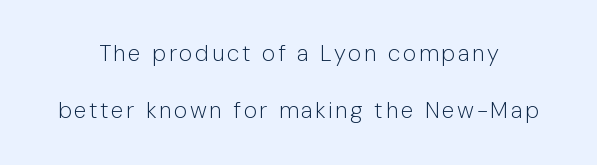
{"italic": "no", "bold": "no", "underline": "no", "line_spacing": "loose", "line_spacing_ratio": 2.48, "glyph_px": 23}
